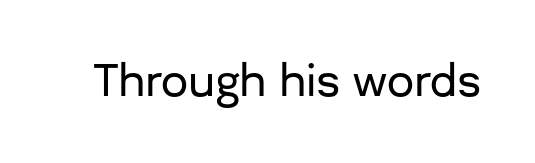
Plain, unruled lines of type. The font's upright variant was chosen for this text. I'd call this a sans setting — the letters go barefoot. Varying glyph widths throughout — classic text-font behaviour. How are the letters spaced? Ordinarily, with no added tracking.
